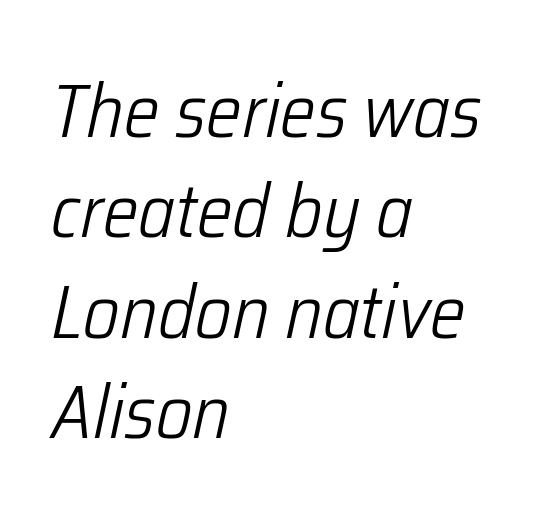
The image shows 75 px light, condensed type, italic (leaning right); set left-aligned, normal line spacing (1.34x), normal letter spacing, not underlined; low stroke contrast and a medium x-height.
